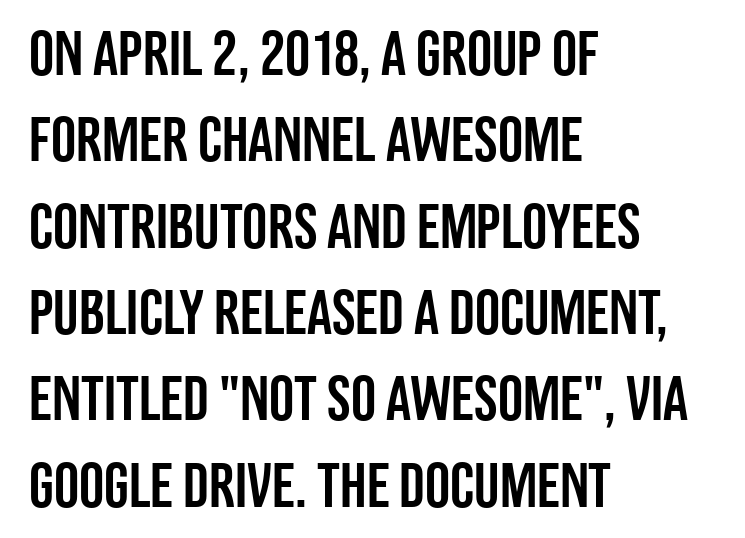
Notice how the stems are strictly vertical — no italics here. Caption: standard tracking, unaltered. Leading matches the norm, producing a regular column. Stroke terminals: plain, sans-serif. Proportional: the letters do not fall into vertical columns.
